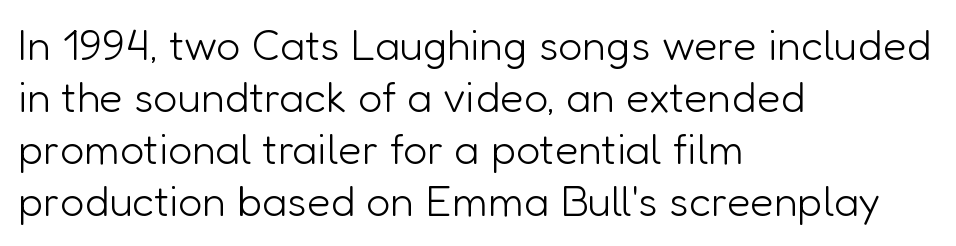
A typesetter would label this face a sans. Does extra space separate the letters? No, they use regular spacing. Casual observation: everything's shoved over to the left. Honestly, there is no underline to notice here at all.
